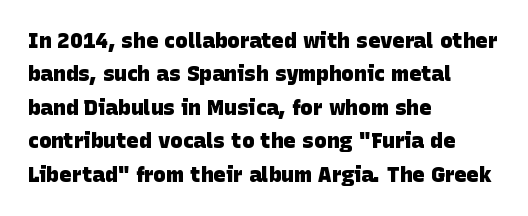
{"bold": "yes", "underline": "no", "align": "left", "line_spacing": "normal", "line_spacing_ratio": 1.59, "letter_spacing": "normal", "letter_spacing_em": 0.0, "glyph_px": 21}
